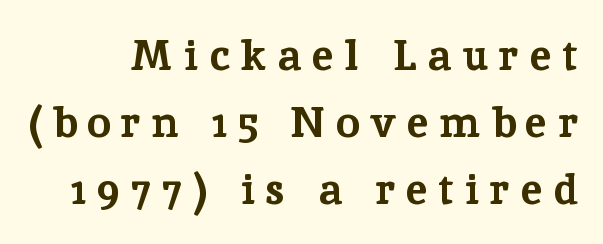
The image shows 43 px bold serif type, upright; set normal line spacing (1.56x), unusually wide letter spacing (+0.26 em), not underlined; low stroke contrast and a medium x-height.
